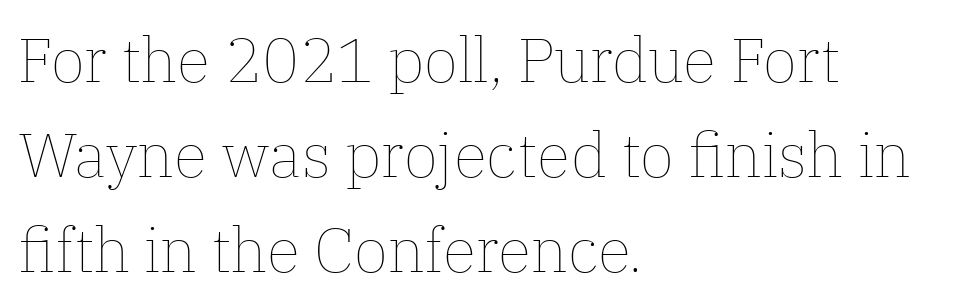
The image shows 62 px thin type, upright; set left-aligned, normal line spacing (1.53x), normal letter spacing, not underlined; low stroke contrast and a medium x-height.
